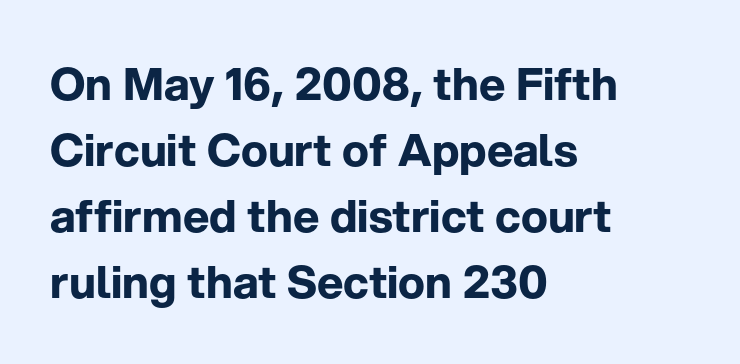
The glyphs in this specimen are sans serif. Is this a fixed-width face? No — the glyphs have proportional, varying widths. These lines sit exactly where default settings would place them. Check under the words: just untouched page.
